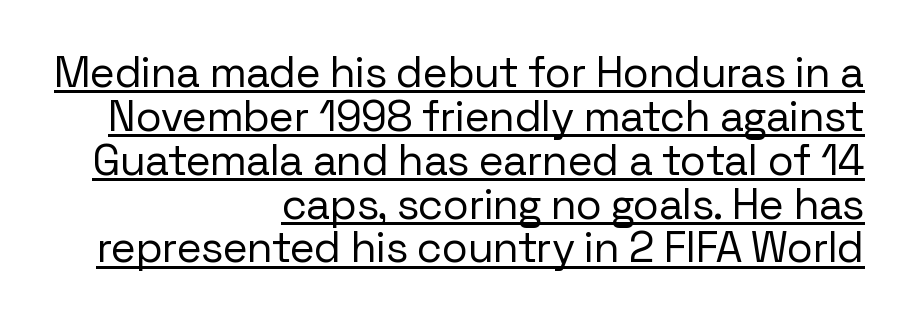
Q: Is the text bold? A: No.
Q: Is the text italic (slanted)? A: No, it is upright.
Q: Is the typeface a serif or a sans-serif typeface? A: Sans-serif.
Q: Is the text underlined? A: Yes.
Q: How is the paragraph aligned? A: Right-aligned.
Q: Is the spacing between letters normal or unusually wide? A: Normal.
Q: Is the spacing between lines tight, normal or loose? A: Tight.
Q: Width (condensed, normal, or wide)? A: Normal.
Q: Stroke contrast? A: Low.
Q: x-height? A: Medium.
Q: Monospaced? A: No.
